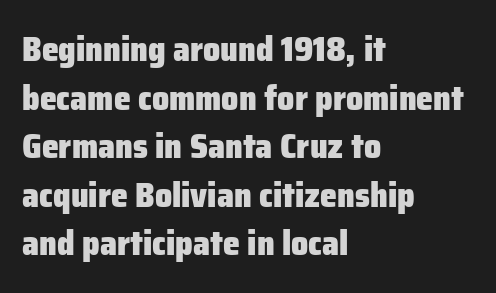
{"serif": "no", "italic": "no", "bold": "yes", "weight": "heavy", "width": "normal", "stroke_contrast": "low", "x_height": "medium", "monospaced": "no", "underline": "no", "align": "left", "line_spacing": "normal", "line_spacing_ratio": 1.43, "letter_spacing": "normal", "letter_spacing_em": 0.0, "glyph_px": 34}
